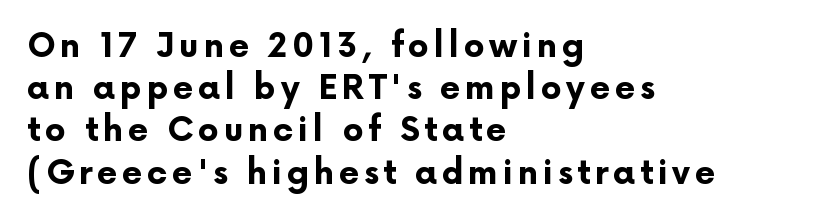
The designer left line spacing at the default. The characters display no serif detailing; their extremities are plain. The ragged edge is on the right, which tells us the setting is flush left. Emphasis by weight is at full strength: bold.
